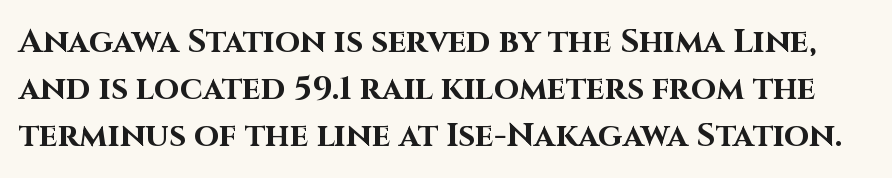
The image shows 33 px bold sans-serif type, upright; set normal line spacing (1.42x), normal letter spacing, not underlined; high stroke contrast and a large x-height.
